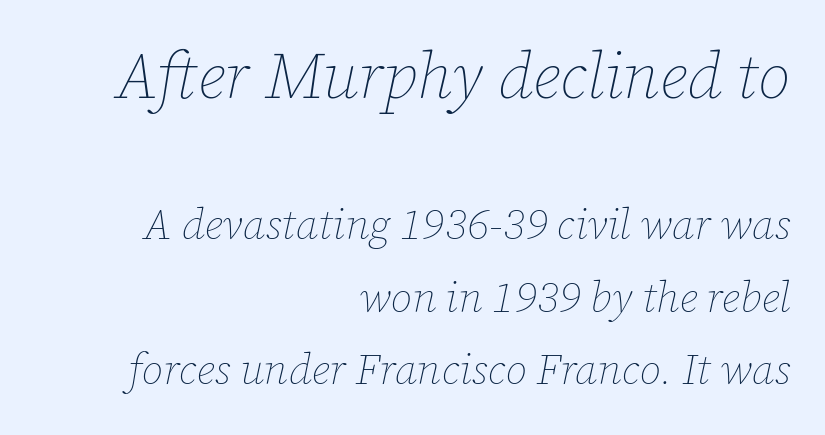
The image shows 65 px thin type, italic (leaning right); set right-aligned, normal line spacing (1.69x), normal letter spacing, not underlined; the first (top) block is 1.51x larger; low stroke contrast and a medium x-height.
